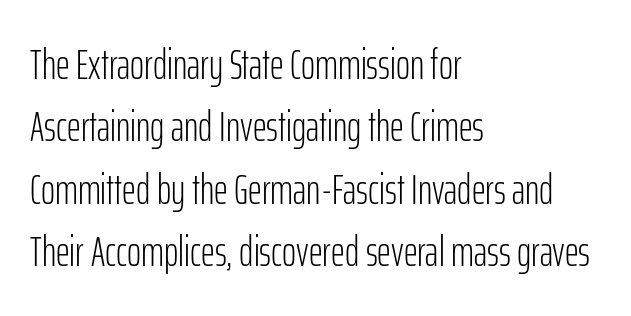
Q: Is the text bold? A: No.
Q: Is the text italic (slanted)? A: No, it is upright.
Q: Is the typeface a serif or a sans-serif typeface? A: Sans-serif.
Q: Is the text underlined? A: No.
Q: How is the paragraph aligned? A: Left-aligned.
Q: Is the spacing between letters normal or unusually wide? A: Normal.
Q: Is the spacing between lines tight, normal or loose? A: Normal.
Q: Width (condensed, normal, or wide)? A: Condensed.
Q: Stroke contrast? A: Low.
Q: x-height? A: Medium.
Q: Monospaced? A: No.
